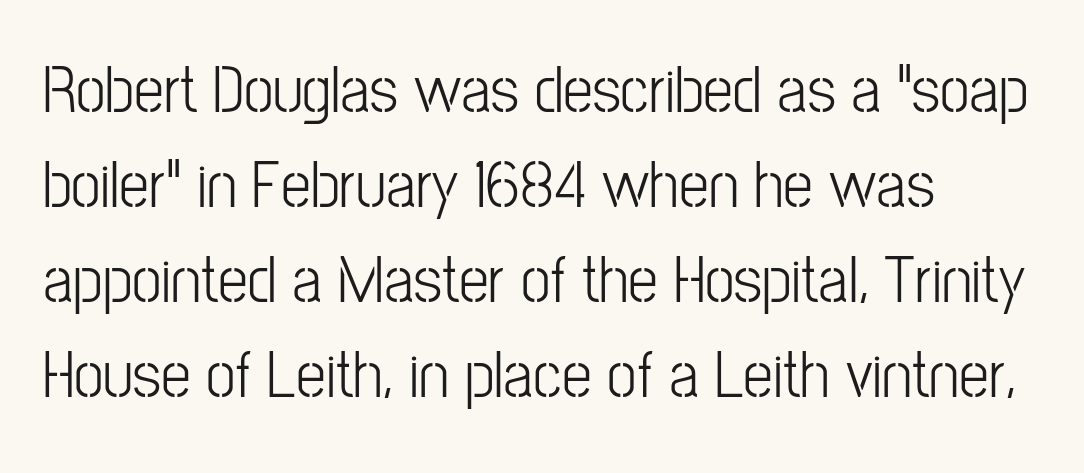
The image shows 67 px light, condensed sans-serif type, upright; set left-aligned, normal line spacing (1.42x), normal letter spacing, not underlined; low stroke contrast and a medium x-height.
